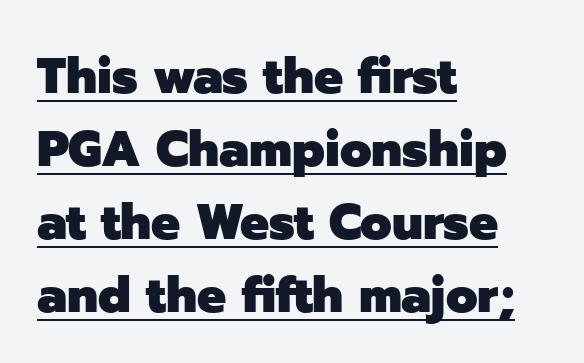
{"serif": "no", "italic": "no", "bold": "yes", "weight": "heavy", "width": "normal", "stroke_contrast": "low", "x_height": "medium", "monospaced": "no", "underline": "yes", "align": "left", "line_spacing": "normal", "line_spacing_ratio": 1.43, "letter_spacing": "normal", "letter_spacing_em": 0.0, "glyph_px": 51}
